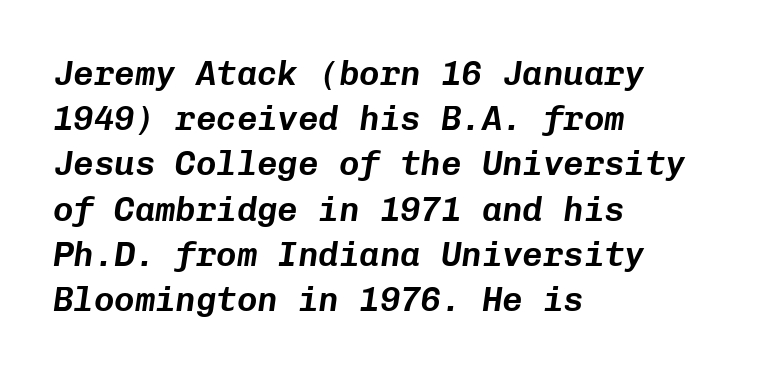
{"italic": "yes", "lean": "right", "slant_degrees": 8, "width": "normal", "stroke_contrast": "low", "x_height": "medium", "monospaced": "yes", "underline": "no", "align": "left", "line_spacing": "normal", "line_spacing_ratio": 1.33, "letter_spacing": "normal", "letter_spacing_em": 0.0, "glyph_px": 34}
